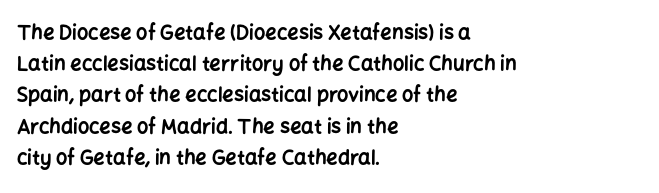
The image shows 20 px bold type, upright; set left-aligned, normal line spacing (1.56x), normal letter spacing, not underlined.
